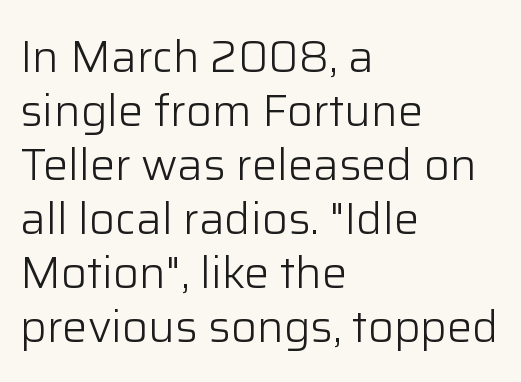
Q: Is the text bold? A: No.
Q: Is the text italic (slanted)? A: No, it is upright.
Q: Is the typeface a serif or a sans-serif typeface? A: Sans-serif.
Q: Is the text underlined? A: No.
Q: How is the paragraph aligned? A: Left-aligned.
Q: Is the spacing between letters normal or unusually wide? A: Normal.
Q: Width (condensed, normal, or wide)? A: Normal.
Q: Stroke contrast? A: Low.
Q: x-height? A: Medium.
Q: Monospaced? A: No.
